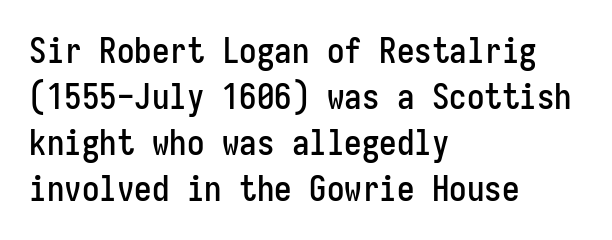
{"serif": "no", "italic": "no", "width": "condensed", "stroke_contrast": "low", "x_height": "medium", "monospaced": "yes", "underline": "no", "align": "left", "line_spacing": "normal", "line_spacing_ratio": 1.31, "letter_spacing": "normal", "letter_spacing_em": 0.0, "glyph_px": 35}
